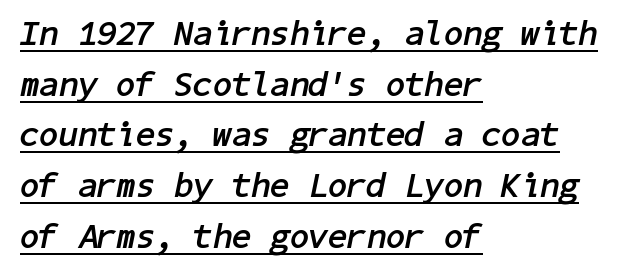
{"italic": "yes", "lean": "right", "slant_degrees": 11, "bold": "yes", "weight": "semibold", "width": "normal", "stroke_contrast": "low", "x_height": "medium", "underline": "yes", "align": "left", "line_spacing": "normal", "line_spacing_ratio": 1.45, "letter_spacing": "normal", "letter_spacing_em": 0.0, "glyph_px": 35}
